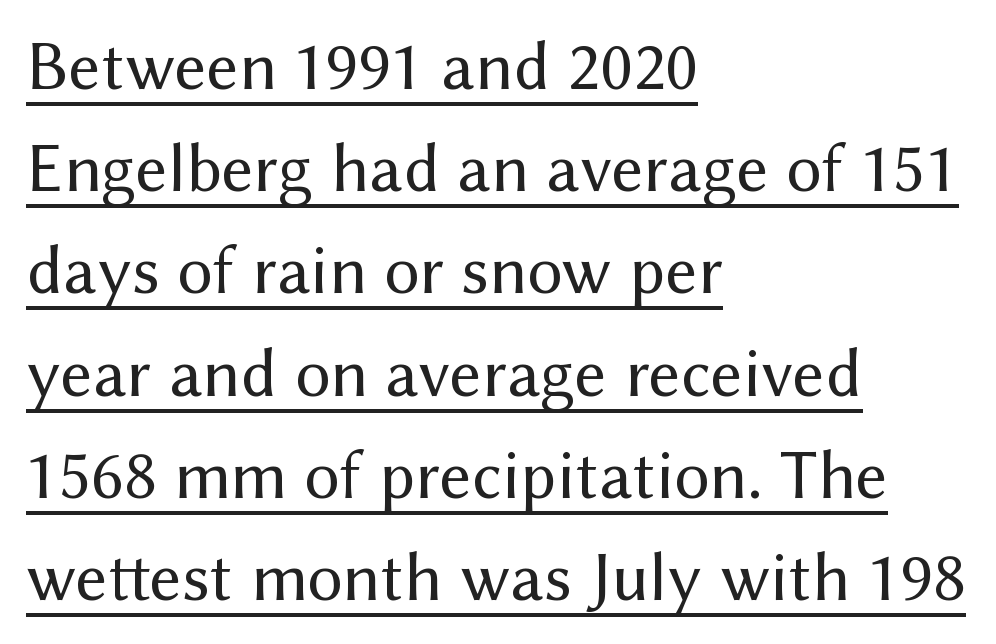
{"serif": "no", "italic": "no", "bold": "no", "weight": "regular", "width": "normal", "stroke_contrast": "medium", "x_height": "medium", "monospaced": "no", "underline": "yes", "align": "left", "line_spacing": "normal", "line_spacing_ratio": 1.46, "letter_spacing": "normal", "letter_spacing_em": 0.0, "glyph_px": 70}
